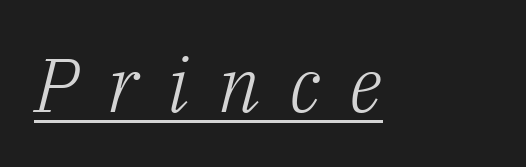
{"serif": "yes", "italic": "yes", "lean": "right", "slant_degrees": 14, "bold": "no", "weight": "light", "width": "normal", "stroke_contrast": "low", "x_height": "medium", "monospaced": "no", "underline": "yes", "letter_spacing": "wide", "letter_spacing_em": 0.38, "glyph_px": 76}
